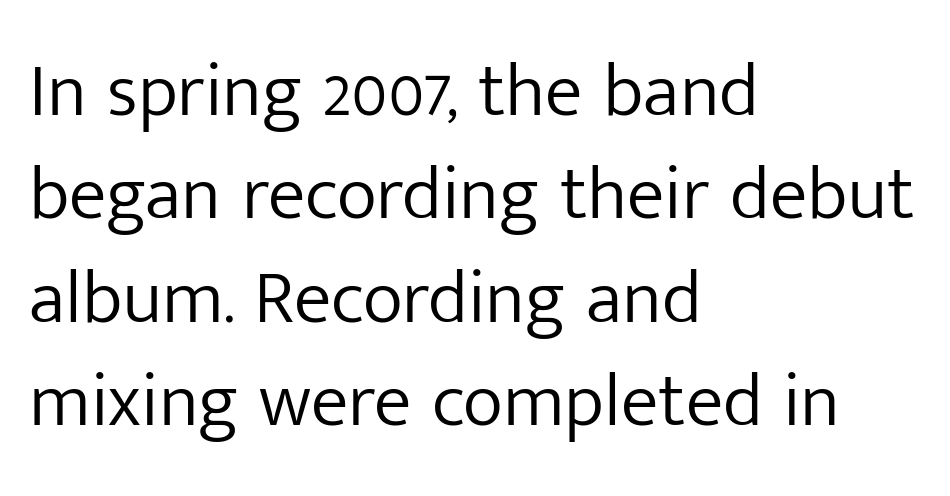
Between one letter and the next there's only the usual sliver of space. Spacing verdict: proportional, widths tailored to each character. Ink coverage per letter is moderate at most. Descender tails drop into unmarked territory. Classification — sans serif.
